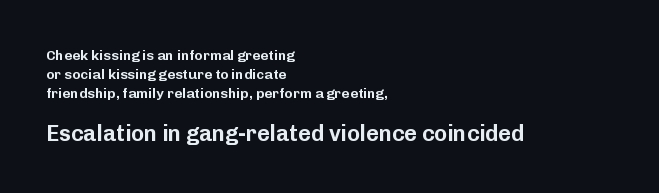
{"italic": "no", "underline": "no", "align": "left", "line_spacing": "normal", "line_spacing_ratio": 1.34, "letter_spacing": "normal", "letter_spacing_em": 0.0, "larger_block": "second", "size_ratio": 1.57, "glyph_px": 22}
